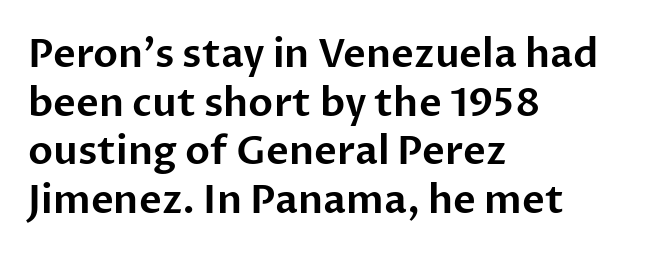
A student would call this left alignment; a typographer would say flush left, rag right. This is roman type, the default non-slanted kind. Rule under the text: the space is simply empty. This sample keeps an unexceptional amount of space between lines. The line texture is even and compact thanks to regular tracking. Note the varied advance widths — an 'i' is clearly narrower than an 'm'.
